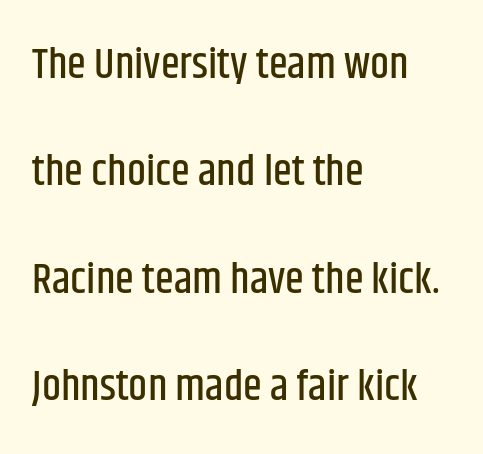
The image shows 43 px condensed sans-serif type, upright; set left-aligned, loose line spacing (2.5x), normal letter spacing, not underlined; low stroke contrast and a large x-height.
